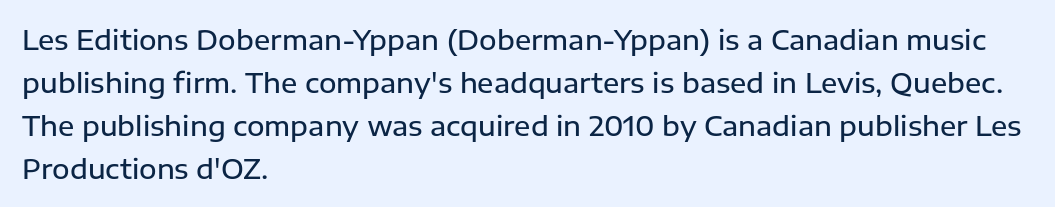
{"italic": "no", "bold": "semi", "underline": "no", "align": "left", "line_spacing": "normal", "line_spacing_ratio": 1.59, "letter_spacing": "normal", "letter_spacing_em": 0.0, "glyph_px": 27}
